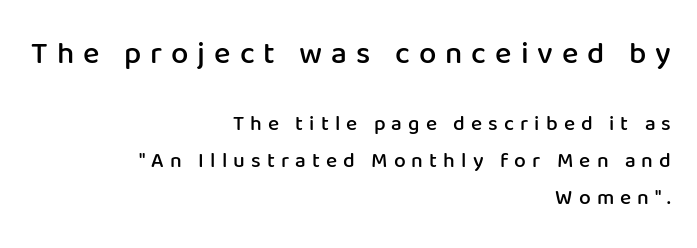
{"serif": "no", "italic": "no", "bold": "semi", "weight": "semibold", "width": "normal", "stroke_contrast": "low", "x_height": "medium", "monospaced": "no", "underline": "no", "align": "right", "line_spacing_ratio": 1.75, "letter_spacing": "wide", "letter_spacing_em": 0.29, "larger_block": "first", "size_ratio": 1.48, "glyph_px": 31}
